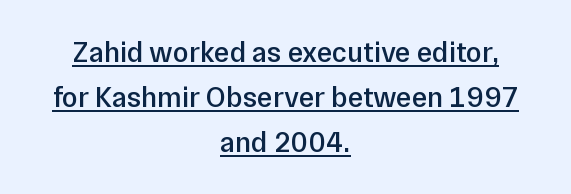
{"serif": "no", "italic": "no", "bold": "semi", "weight": "semibold", "width": "normal", "stroke_contrast": "low", "x_height": "medium", "monospaced": "no", "underline": "yes", "align": "center", "line_spacing": "normal", "line_spacing_ratio": 1.55, "letter_spacing": "normal", "letter_spacing_em": 0.0, "glyph_px": 29}
